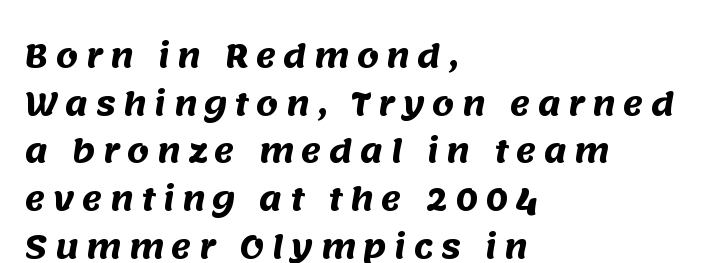
A typesetter would call this leading conventional body-copy spacing. Varying glyph widths throughout — classic text-font behaviour. What kind of face is this? One without serifs — a sans. Does extra space separate the letters? Yes, quite a lot of it. Does the weight exceed regular? Yes, all the way to bold.
